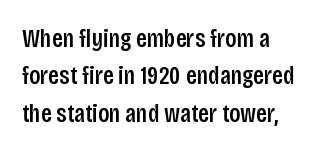
A typesetter would call this zero additional tracking. The string is rendered with underlining switched off. Reading down the block, your eye returns to a fixed left position each line. The lines sit at an ordinary, default distance from one another.
